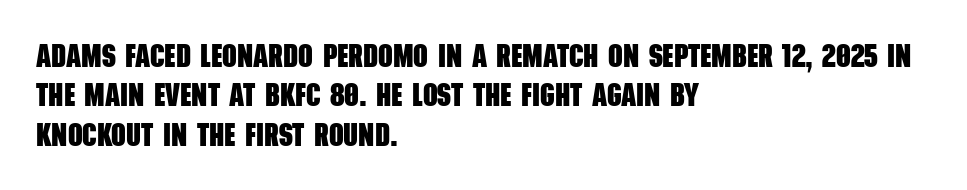
{"serif": "no", "bold": "yes", "weight": "heavy", "width": "condensed", "stroke_contrast": "low", "x_height": "large", "monospaced": "no", "underline": "no", "align": "left", "line_spacing_ratio": 1.23, "letter_spacing": "normal", "letter_spacing_em": 0.0, "glyph_px": 32}
